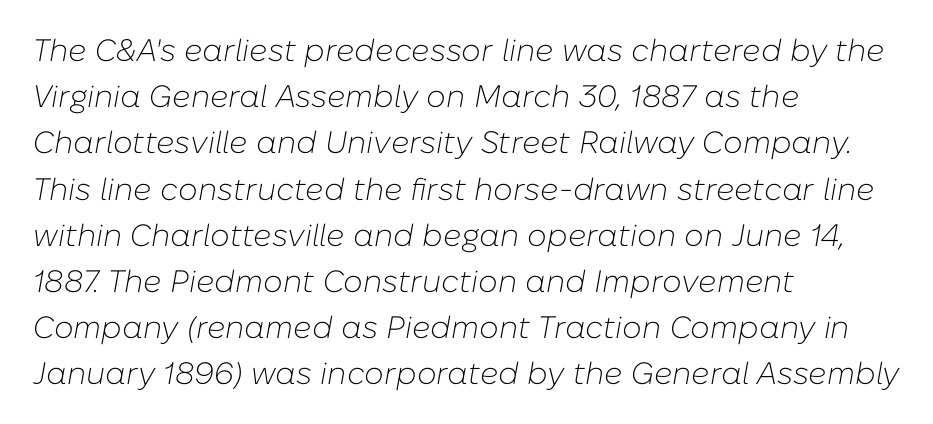
The image shows 31 px light type, italic (leaning right); set left-aligned, normal line spacing (1.49x), normal letter spacing, not underlined; low stroke contrast and a medium x-height.
